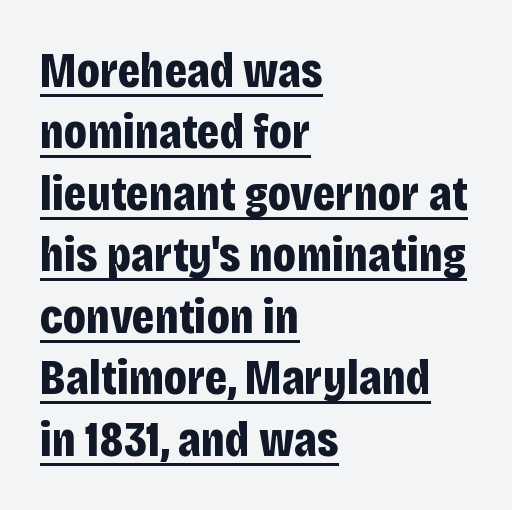
The image shows 50 px bold, condensed sans-serif type, upright; set left-aligned, line spacing 1.23x, normal letter spacing, underlined; low stroke contrast and a large x-height.
